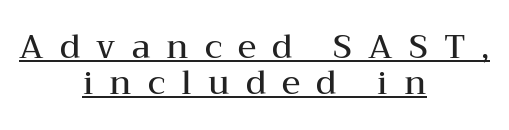
Q: Is the text bold? A: Semi-bold.
Q: Is the text italic (slanted)? A: No, it is upright.
Q: Is the typeface a serif or a sans-serif typeface? A: Serif.
Q: Is the text underlined? A: Yes.
Q: How is the paragraph aligned? A: Centered.
Q: Is the spacing between letters normal or unusually wide? A: Unusually wide.
Q: Is the spacing between lines tight, normal or loose? A: Tight.
Q: Width (condensed, normal, or wide)? A: Wide.
Q: Stroke contrast? A: Medium.
Q: x-height? A: Medium.
Q: Monospaced? A: No.
